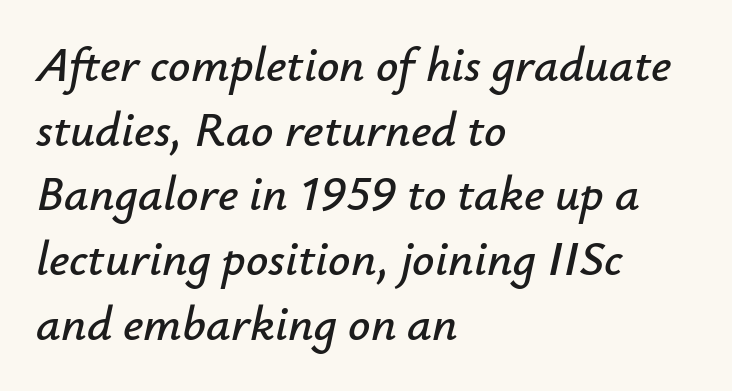
The image shows 49 px text type, italic (leaning right); set left-aligned, normal line spacing (1.32x), normal letter spacing, not underlined; low stroke contrast and a small x-height.
